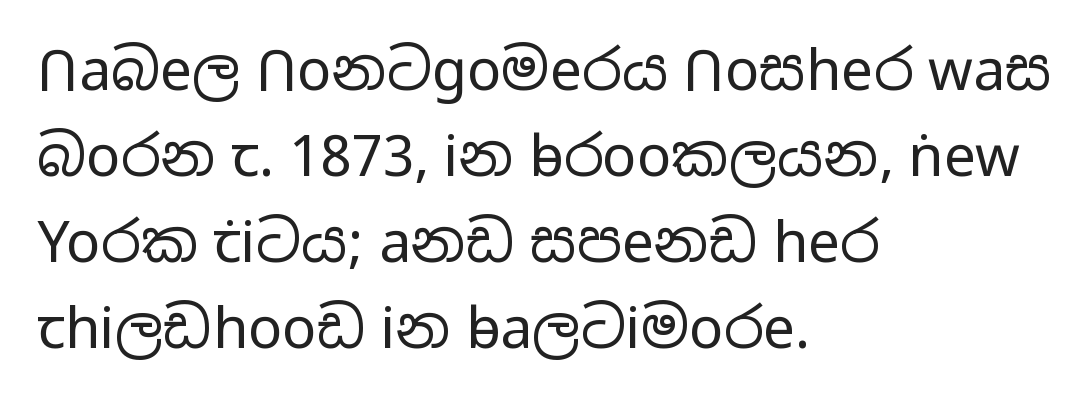
{"serif": "no", "italic": "no", "bold": "no", "weight": "regular", "width": "wide", "stroke_contrast": "low", "x_height": "medium", "monospaced": "no", "underline": "no", "align": "left", "line_spacing": "normal", "line_spacing_ratio": 1.51, "letter_spacing": "normal", "letter_spacing_em": 0.0, "glyph_px": 57}
